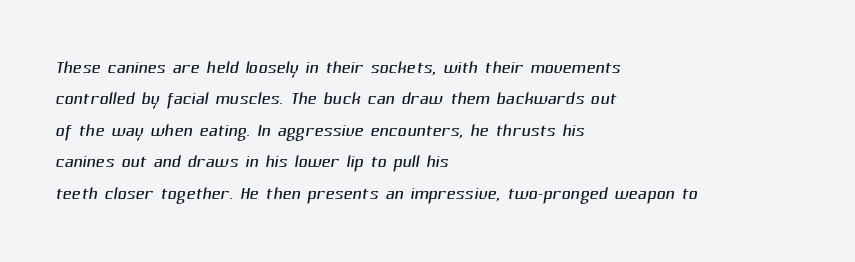
The image shows 25 px text type; set left-aligned, normal line spacing (1.26x), normal letter spacing, not underlined.
